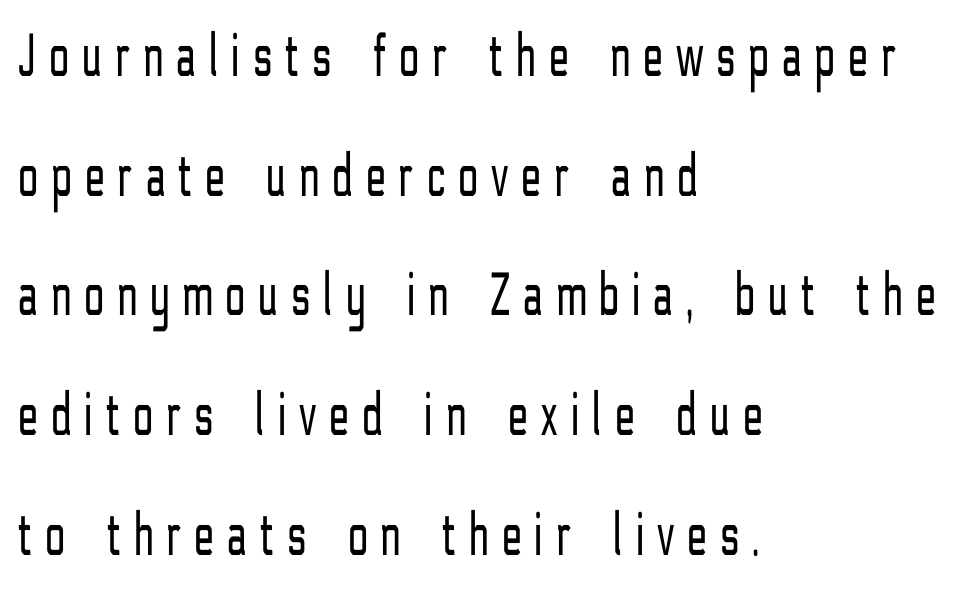
{"serif": "no", "italic": "no", "bold": "no", "weight": "light", "width": "condensed", "stroke_contrast": "low", "x_height": "medium", "monospaced": "no", "underline": "no", "align": "left", "line_spacing": "loose", "line_spacing_ratio": 1.9, "letter_spacing": "wide", "letter_spacing_em": 0.22, "glyph_px": 63}
